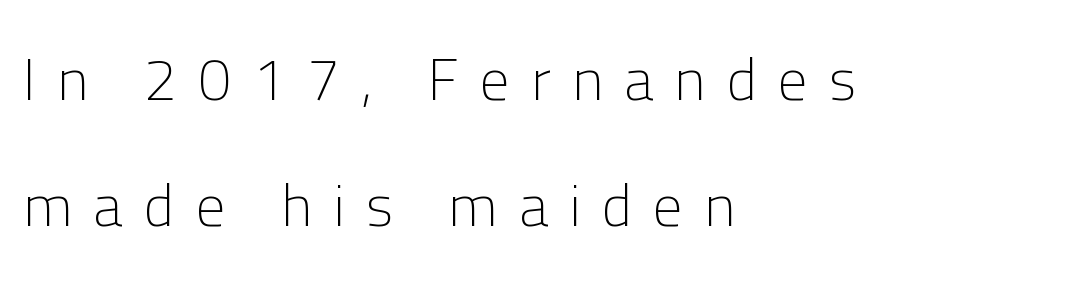
The image shows 59 px light sans-serif type, upright; set left-aligned, loose line spacing (2.14x), unusually wide letter spacing (+0.36 em), not underlined; low stroke contrast and a medium x-height.
